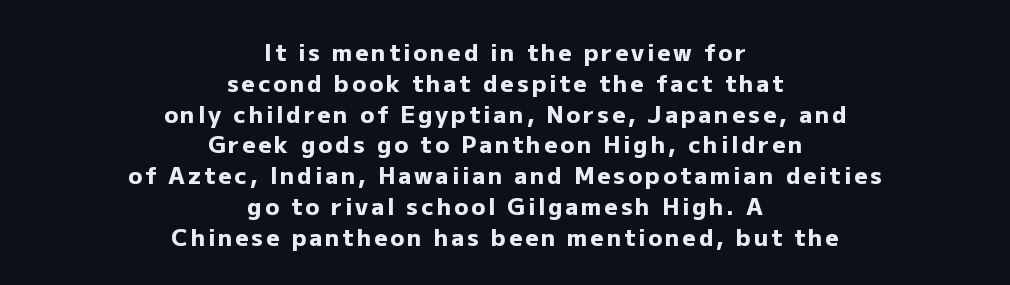
Weight check: bold — yes, fully. The lettering stays uniformly vertical, giving the passage a roman look. Honestly, there is no underline to notice here at all. Is the block centered? Yes — each line is placed symmetrically about the middle.
